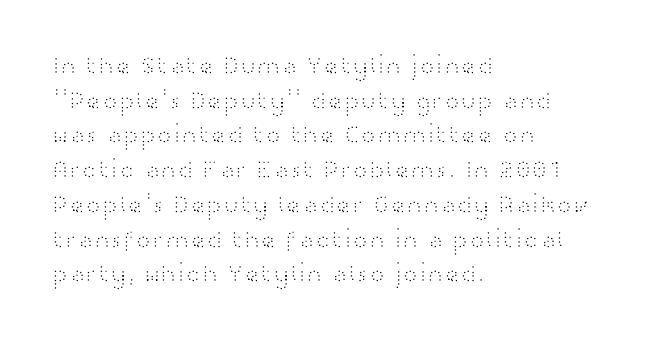
The letters stand straight up with perfectly vertical stems. The typesetter chose a ragged-right arrangement here. What's the leading like? Ordinary, nothing unusual. Nothing unusual about the tracking: characters are spaced as the font intends. Is the stroke heavy? The answer is a plain regular-or-lighter.
